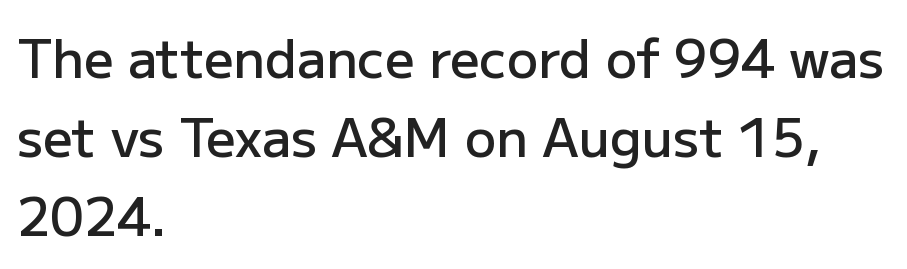
It's the straight-up-and-down kind of type. Type style note: lacks serifs. The text block is weighted toward the left margin, trailing off unevenly rightward. Has an underline been added? It has not. Is this a fixed-width face? No — the glyphs have proportional, varying widths. This rendering leaves character spacing at its baseline value.
